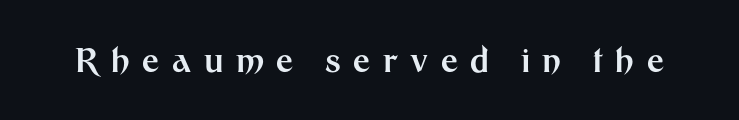
Q: Is the text bold? A: Yes.
Q: Is the text italic (slanted)? A: No, it is upright.
Q: Is the typeface a serif or a sans-serif typeface? A: Sans-serif.
Q: Is the text underlined? A: No.
Q: Is the spacing between letters normal or unusually wide? A: Unusually wide.
Q: Width (condensed, normal, or wide)? A: Normal.
Q: Stroke contrast? A: Medium.
Q: x-height? A: Medium.
Q: Monospaced? A: No.
